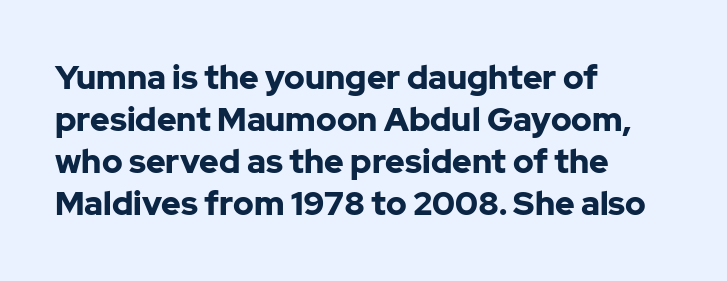
The glyphs have the mass of a bold cut. The font family rendered here belongs to the sans-serif group. Characters follow at the spacing the type designer built in. The lines are quadded left. The passage shown is not underscored anywhere.
